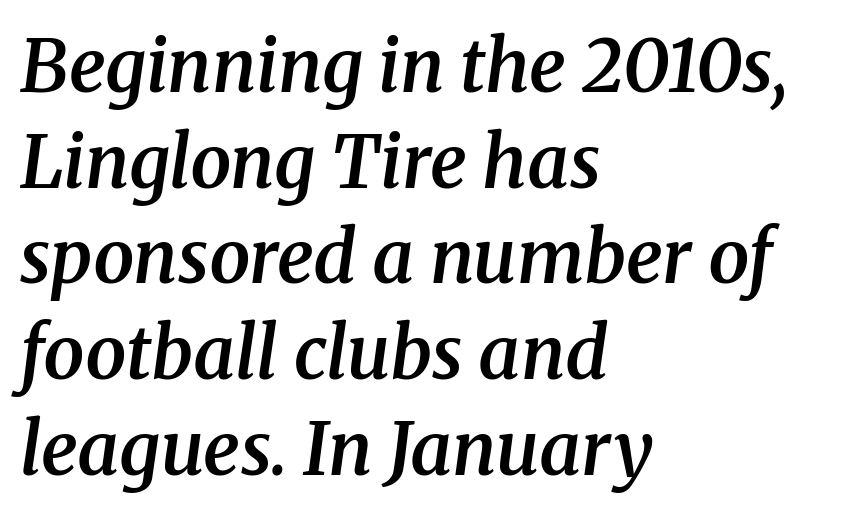
{"serif": "yes", "italic": "yes", "lean": "right", "slant_degrees": 8, "bold": "semi", "weight": "semibold", "width": "normal", "stroke_contrast": "medium", "x_height": "medium", "monospaced": "no", "underline": "no", "align": "left", "line_spacing": "normal", "line_spacing_ratio": 1.31, "letter_spacing": "normal", "letter_spacing_em": 0.0, "glyph_px": 73}
